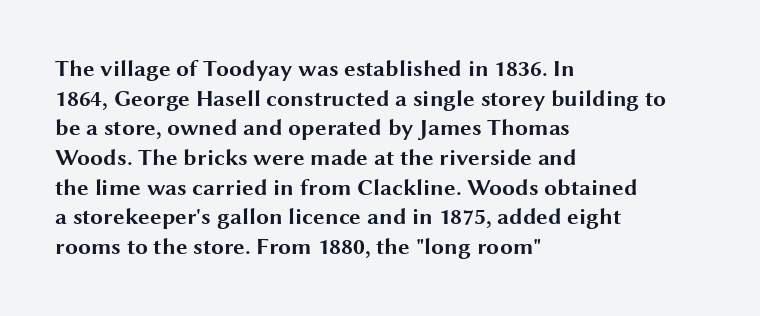
The image shows 23 px bold type, upright; set left-aligned, normal line spacing (1.29x), normal letter spacing, not underlined.
